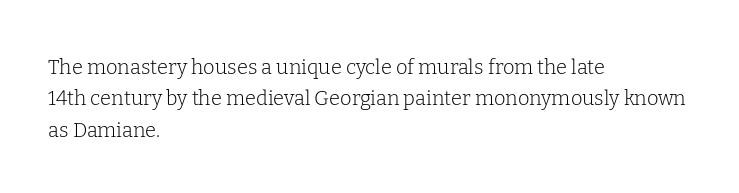
Line spacing here is normal. A typesetter would mark this as roman, not italic. The specimen omits any rule beneath the text block's lines. The rag falls on the right side of this text block. The characters are drawn with everyday or finer stroke widths.
